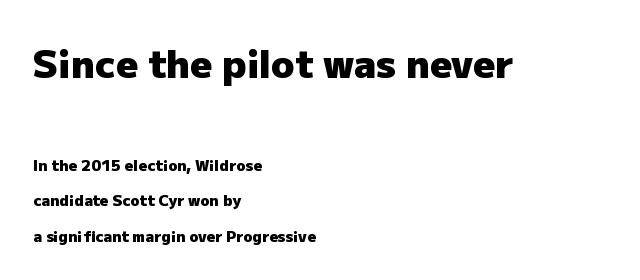
Q: Is the text bold? A: Yes.
Q: Is the text italic (slanted)? A: No, it is upright.
Q: Is the typeface a serif or a sans-serif typeface? A: Sans-serif.
Q: Is the text underlined? A: No.
Q: How is the paragraph aligned? A: Left-aligned.
Q: Is the spacing between letters normal or unusually wide? A: Normal.
Q: Is the spacing between lines tight, normal or loose? A: Loose.
Q: Which block of text is set in a larger size, the first (top) or the second (bottom)? A: The first (top) one.
Q: Width (condensed, normal, or wide)? A: Normal.
Q: Stroke contrast? A: Low.
Q: x-height? A: Medium.
Q: Monospaced? A: No.
